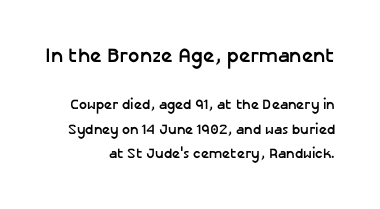
The image shows 20 px bold type, upright; set line spacing 1.78x, normal letter spacing, not underlined; the first (top) block is 1.43x larger.
